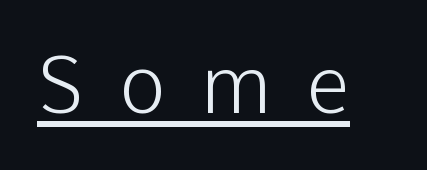
Character widths vary here, with narrow letters taking less room than wide ones. The line texture is sparse and dotted thanks to wide tracking. Type style note: lacks serifs. Quick note: underline on.
